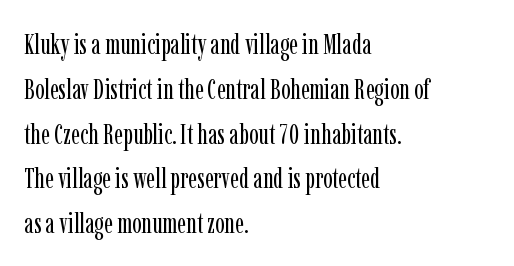
The image shows 28 px regular-weight, condensed serif type, upright; set left-aligned, normal line spacing (1.6x), normal letter spacing, not underlined; low stroke contrast and a medium x-height.
